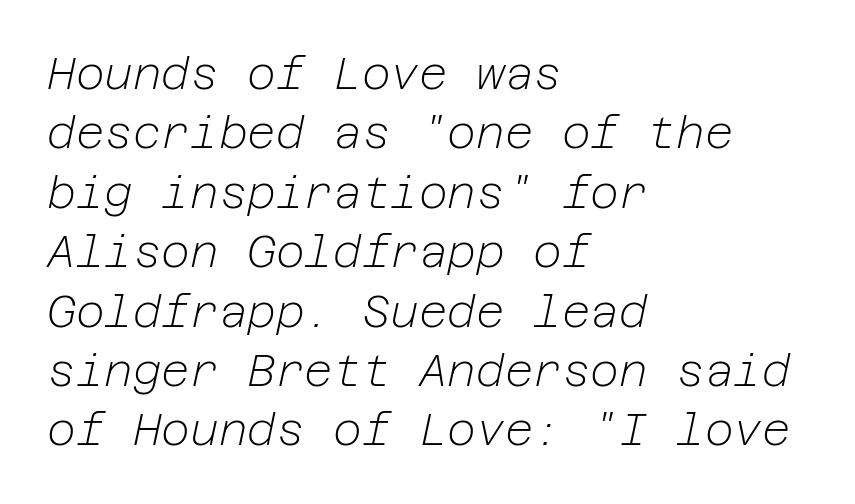
Q: Is the text bold? A: No.
Q: Is the text italic (slanted)? A: Yes, it leans right by about 12 degrees.
Q: Is the text underlined? A: No.
Q: How is the paragraph aligned? A: Left-aligned.
Q: Is the spacing between letters normal or unusually wide? A: Normal.
Q: Is the spacing between lines tight, normal or loose? A: Normal.
Q: Width (condensed, normal, or wide)? A: Normal.
Q: Stroke contrast? A: Low.
Q: x-height? A: Medium.
